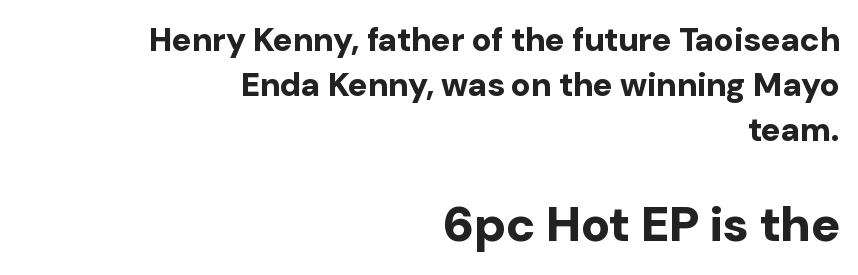
Standard letterfit; no display-style spreading of the glyphs. No italicization has been applied; the sample stays upright. Underlining? Definitely not there. This sample uses a sans-serif face. Caption: upper text group reduced, lower text group enlarged.
